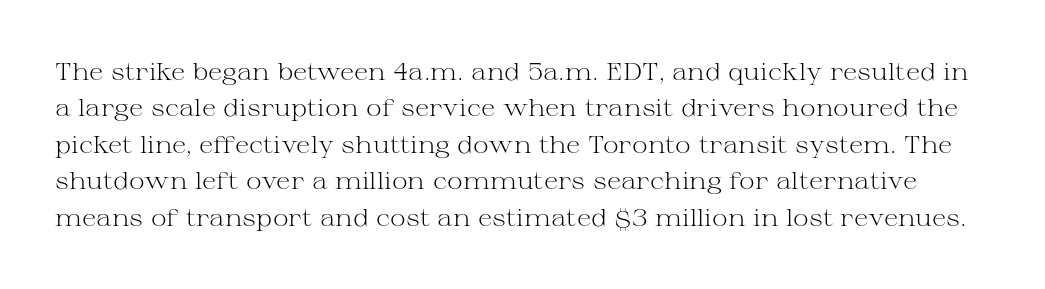
The line-height multiplier appears to be the usual default. Notice how the stems are strictly vertical — no italics here. Does extra space separate the letters? No, they use regular spacing. Nothing heavy about these letters — not bold at all. Beneath every word, the page is bare.
